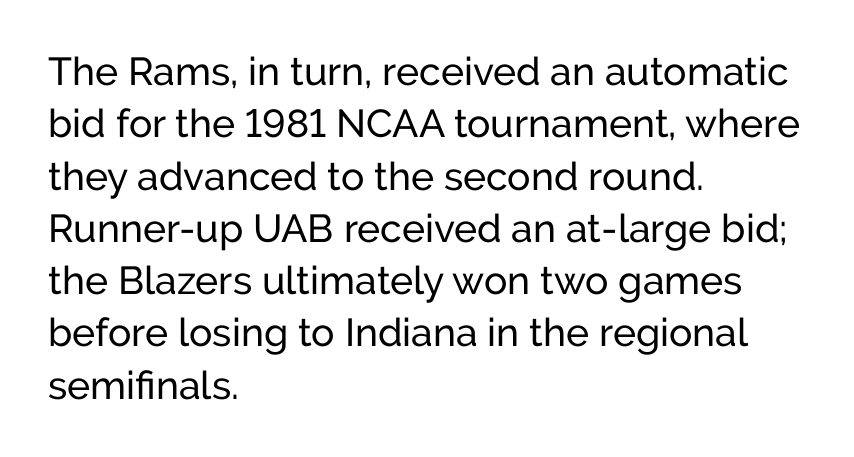
The image shows 39 px sans-serif type, upright; set left-aligned, normal line spacing (1.34x), normal letter spacing, not underlined; low stroke contrast and a medium x-height.
